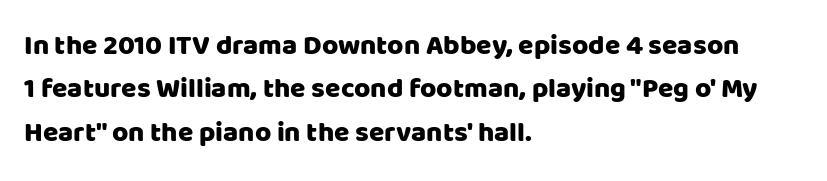
Q: Is the text italic (slanted)? A: No, it is upright.
Q: Is the typeface a serif or a sans-serif typeface? A: Sans-serif.
Q: Is the text underlined? A: No.
Q: How is the paragraph aligned? A: Left-aligned.
Q: Is the spacing between letters normal or unusually wide? A: Normal.
Q: Is the spacing between lines tight, normal or loose? A: Normal.
Q: Width (condensed, normal, or wide)? A: Normal.
Q: Stroke contrast? A: Low.
Q: x-height? A: Large.
Q: Monospaced? A: No.
